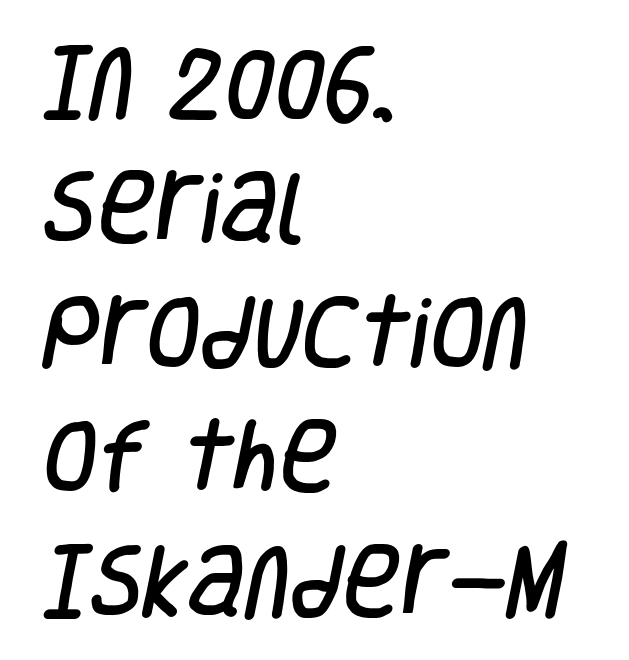
Q: Is the typeface a serif or a sans-serif typeface? A: Sans-serif.
Q: Is the text underlined? A: No.
Q: How is the paragraph aligned? A: Left-aligned.
Q: Is the spacing between letters normal or unusually wide? A: Normal.
Q: Is the spacing between lines tight, normal or loose? A: Normal.
Q: Width (condensed, normal, or wide)? A: Condensed.
Q: Stroke contrast? A: Low.
Q: x-height? A: Large.
Q: Monospaced? A: No.
